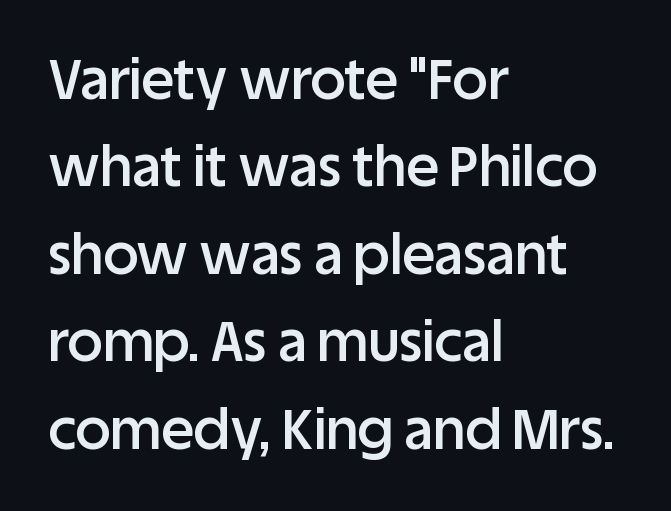
{"serif": "no", "italic": "no", "bold": "semi", "weight": "semibold", "width": "normal", "stroke_contrast": "low", "x_height": "large", "monospaced": "no", "underline": "no", "align": "left", "line_spacing": "normal", "line_spacing_ratio": 1.59, "letter_spacing": "normal", "letter_spacing_em": 0.0, "glyph_px": 55}
